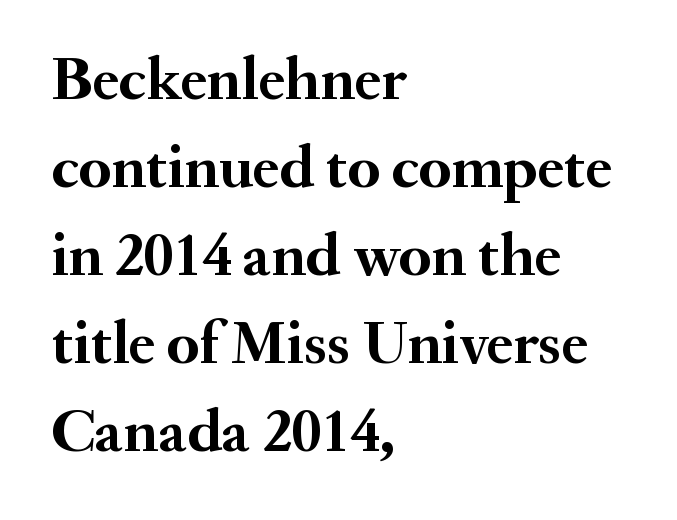
{"serif": "yes", "italic": "no", "bold": "yes", "weight": "semibold", "width": "normal", "stroke_contrast": "medium", "x_height": "small", "monospaced": "no", "underline": "no", "align": "left", "line_spacing": "normal", "line_spacing_ratio": 1.42, "letter_spacing": "normal", "letter_spacing_em": 0.0, "glyph_px": 62}
